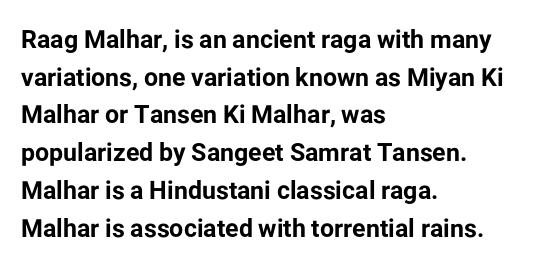
Students, note that the glyphs here touch the page at normal intervals. The vertical gap from one line to the next is medium. The lettering stays uniformly vertical, giving the passage a roman look. The lines are quadded left. Heft: maximum for text — a bold. Type without underlining.
